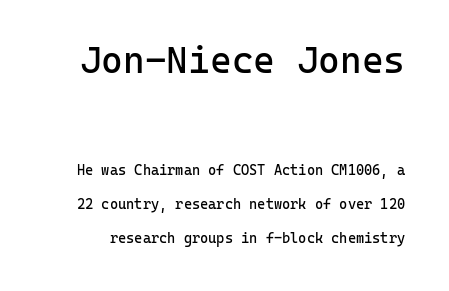
Interline gaps are noticeably wide in this sample. These lines were composed using upright roman letters. Underline: absent. Character size in the leading block exceeds that of the trailing block.
